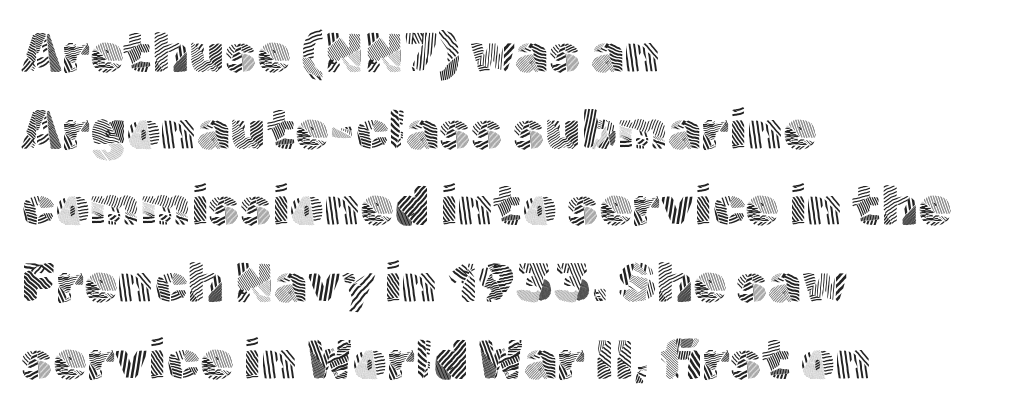
The letters look calm and open, with moderate or lighter stems. Teacher's note: observe the even left margin — that is flush-left alignment. Proportional: the letters do not fall into vertical columns. Descenders are the only things crossing below the line. Tracking value appears to be zero — textbook default spacing. These lines are composed in type without serifs.
